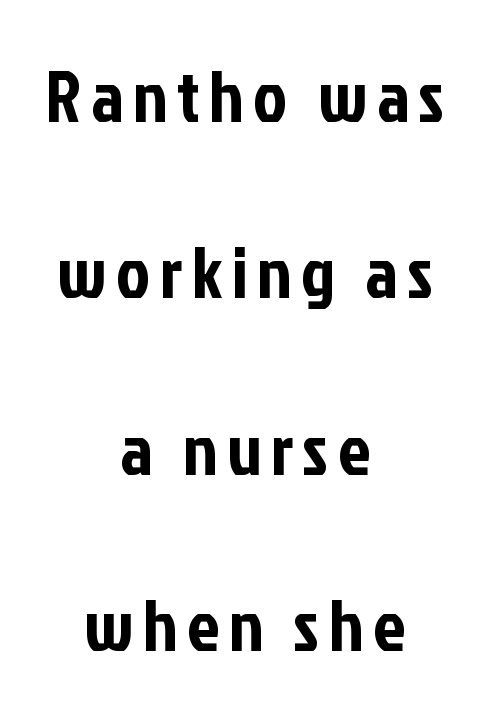
The image shows 72 px condensed sans-serif type, upright; set centered, loose line spacing (2.45x), not underlined; low stroke contrast and a medium x-height.
